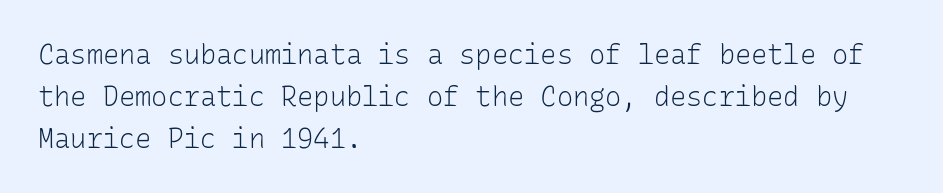
Anything drawn beneath the words? Only blank space. Each word holds together tightly as a unit, with standard inter-letter gaps. Each stroke keeps to a modest, everyday thickness or less. Normally led — the rows are evenly, conventionally spaced. In CSS terms this would be text-align: left. Does the lettering tilt? It doesn't — this is upright.
